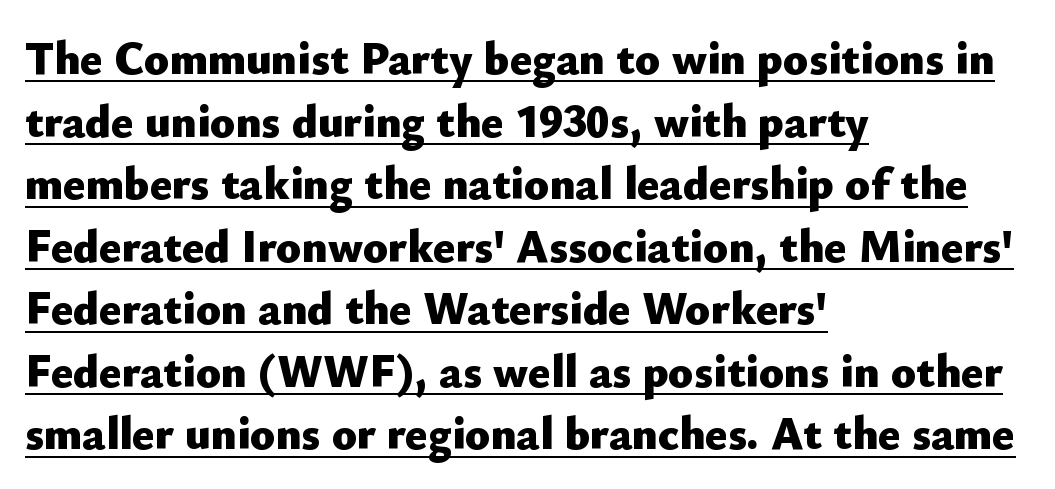
The image shows 46 px heavy sans-serif type, upright; set left-aligned, normal line spacing (1.36x), normal letter spacing, underlined; low stroke contrast and a small x-height.
